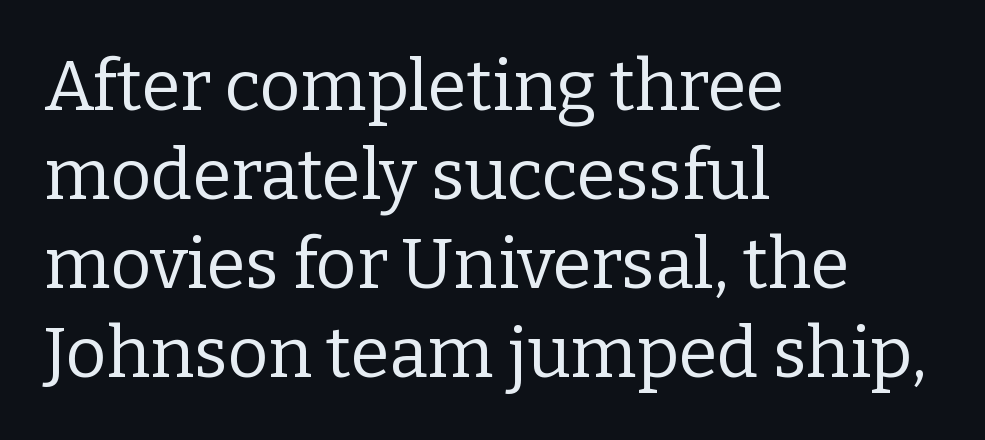
The image shows 70 px regular-weight serif type, upright; set left-aligned, normal line spacing (1.27x), normal letter spacing, not underlined; low stroke contrast and a medium x-height.
